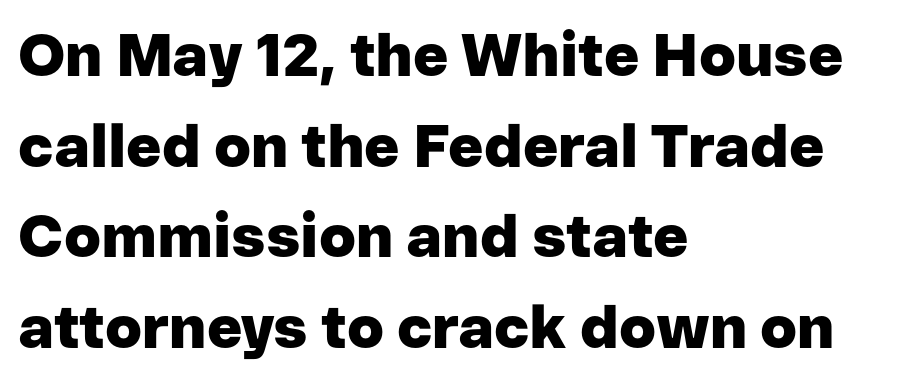
Q: Is the text bold? A: Yes.
Q: Is the text italic (slanted)? A: No, it is upright.
Q: Is the typeface a serif or a sans-serif typeface? A: Sans-serif.
Q: Is the text underlined? A: No.
Q: How is the paragraph aligned? A: Left-aligned.
Q: Is the spacing between letters normal or unusually wide? A: Normal.
Q: Is the spacing between lines tight, normal or loose? A: Normal.
Q: Width (condensed, normal, or wide)? A: Normal.
Q: Stroke contrast? A: Low.
Q: x-height? A: Medium.
Q: Monospaced? A: No.
